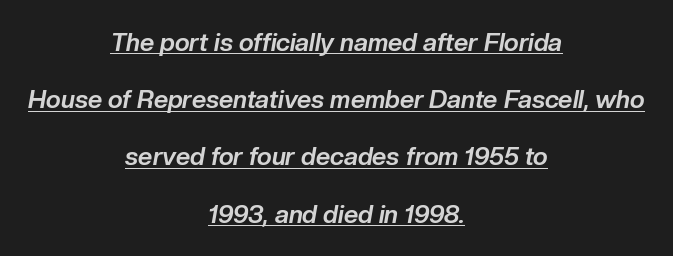
Look at the tracking — it's just the regular setting, nothing added. Quick note: italic. The string is rendered with underlining switched on. Reading down the column, the eye jumps a long way to each next line.
